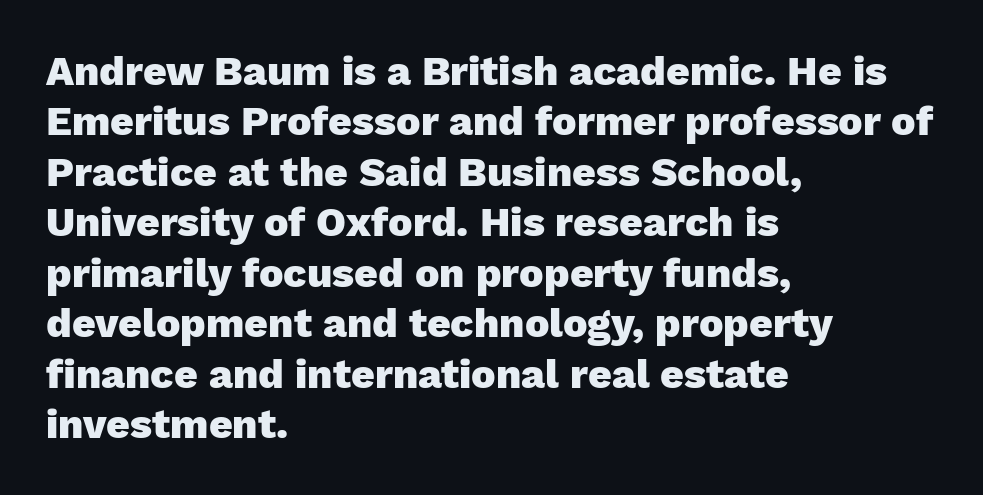
{"serif": "no", "italic": "no", "bold": "yes", "weight": "heavy", "width": "normal", "stroke_contrast": "low", "x_height": "medium", "monospaced": "no", "underline": "no", "align": "left", "line_spacing_ratio": 1.23, "letter_spacing": "normal", "letter_spacing_em": 0.0, "glyph_px": 41}
